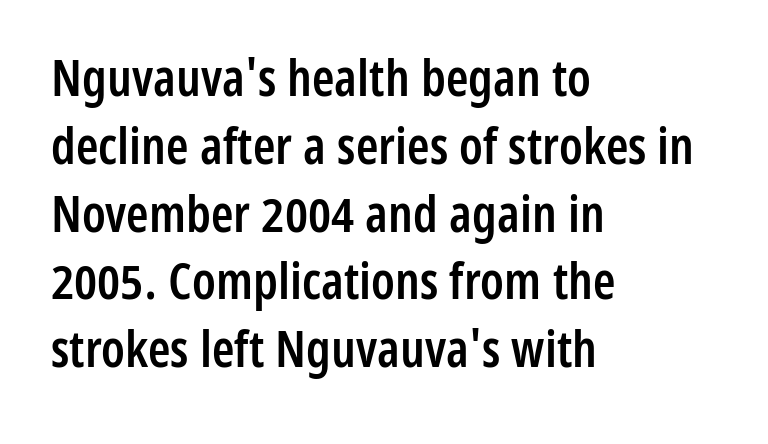
Style check: upright. No feet cap the strokes, marking this as sans-serif type. As a designer I'd log this as weight 600, semibold. Reading down the block, your eye returns to a fixed left position each line. The rendering uses a moderate line-height, typical for paragraphs.
